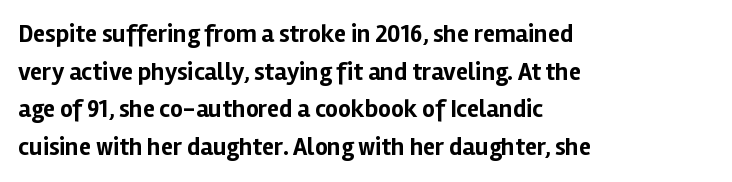
{"italic": "no", "bold": "yes", "underline": "no", "align": "left", "line_spacing": "normal", "line_spacing_ratio": 1.51, "letter_spacing": "normal", "letter_spacing_em": 0.0, "glyph_px": 25}
